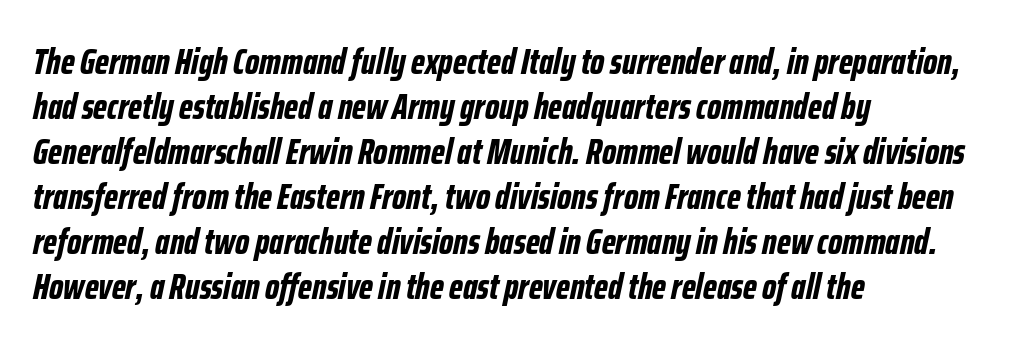
The image shows 36 px bold, condensed type, italic (leaning right); set left-aligned, normal line spacing (1.25x), normal letter spacing, not underlined; low stroke contrast and a medium x-height.
